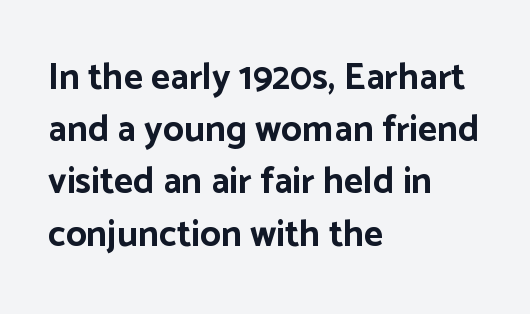
{"serif": "no", "italic": "no", "bold": "yes", "weight": "bold", "width": "normal", "stroke_contrast": "low", "x_height": "medium", "monospaced": "no", "underline": "no", "align": "left", "line_spacing": "normal", "line_spacing_ratio": 1.41, "letter_spacing": "normal", "letter_spacing_em": 0.0, "glyph_px": 37}
